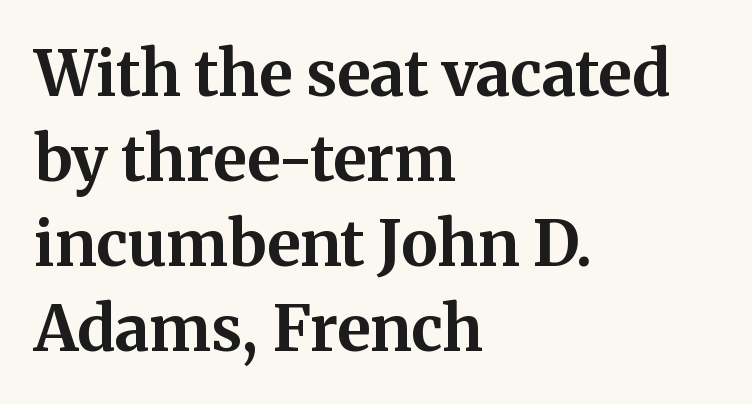
{"serif": "yes", "italic": "no", "bold": "yes", "weight": "bold", "width": "normal", "stroke_contrast": "medium", "x_height": "medium", "monospaced": "no", "underline": "no", "align": "left", "line_spacing": "normal", "line_spacing_ratio": 1.35, "letter_spacing": "normal", "letter_spacing_em": 0.0, "glyph_px": 63}
